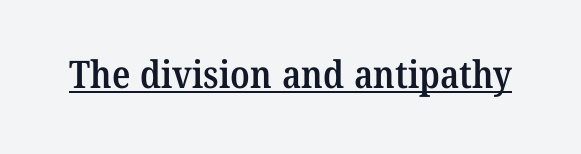
Looks like regular typesetting: each glyph gets only the width it needs. Serifs: yes, visible at the terminals of the letterforms. Each glyph is drawn with semibold strokes, heavier than normal yet not fully bold. The face used here is rendered with its standard letterfit.
